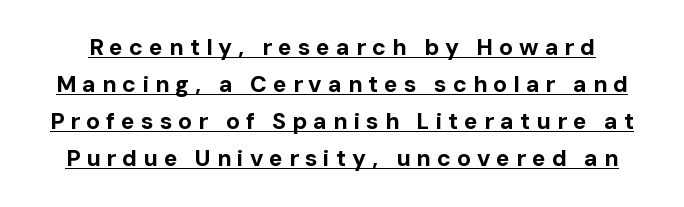
The image shows 23 px bold type, upright; set normal line spacing (1.61x), unusually wide letter spacing (+0.26 em), underlined.
